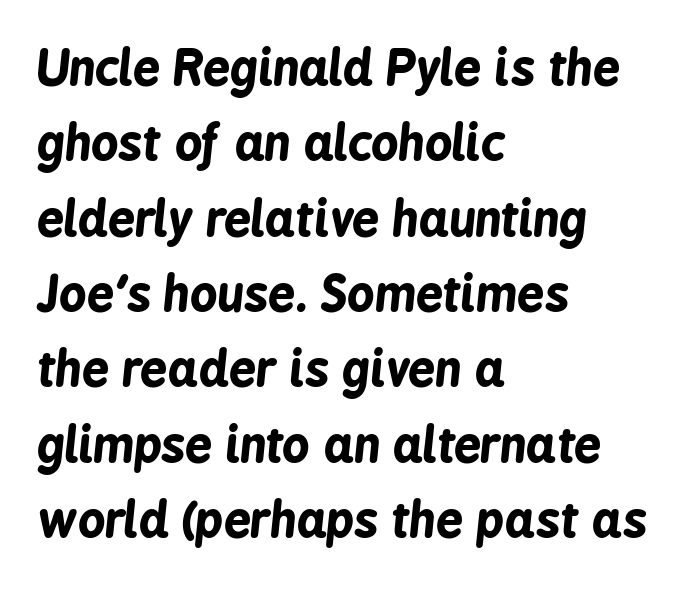
The image shows 48 px bold, condensed type, italic (leaning right); set left-aligned, normal line spacing (1.57x), normal letter spacing, not underlined; low stroke contrast and a medium x-height.
